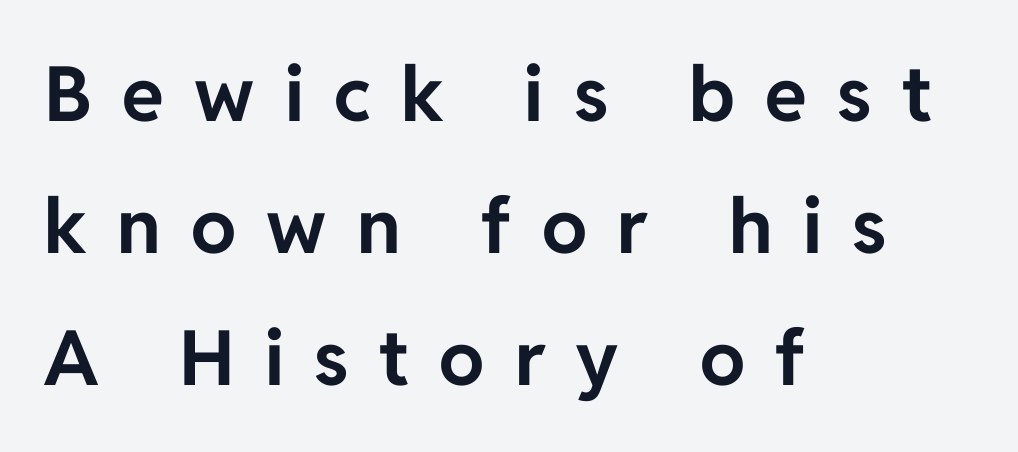
Compared with typical body copy, the letter spacing here is much looser. Beneath every word, the page is bare. Weight check: bold — yes, fully. A typesetter would call this proportional, since set widths differ per character.
